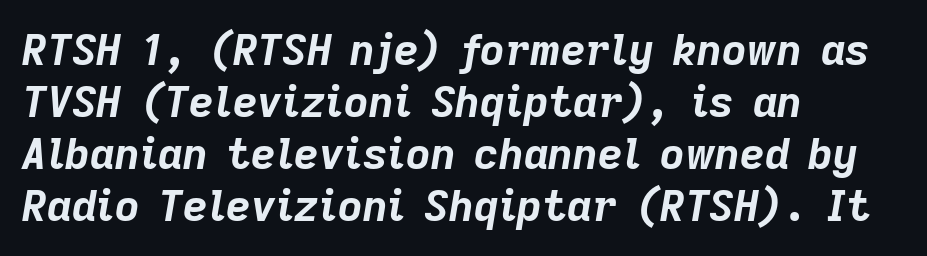
Q: Is the text bold? A: Yes.
Q: Is the text italic (slanted)? A: Yes, it leans right by about 9 degrees.
Q: Is the text underlined? A: No.
Q: How is the paragraph aligned? A: Left-aligned.
Q: Is the spacing between letters normal or unusually wide? A: Normal.
Q: Width (condensed, normal, or wide)? A: Normal.
Q: Stroke contrast? A: Low.
Q: x-height? A: Medium.
Q: Monospaced? A: No.
